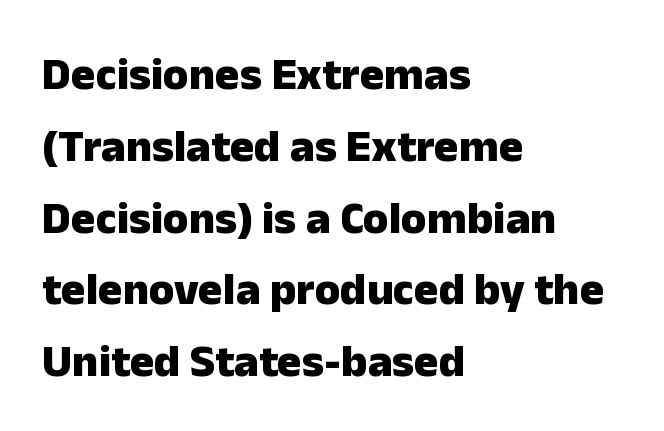
{"serif": "no", "italic": "no", "bold": "yes", "weight": "heavy", "width": "normal", "stroke_contrast": "low", "x_height": "medium", "monospaced": "no", "underline": "no", "align": "left", "line_spacing": "normal", "line_spacing_ratio": 1.56, "letter_spacing": "normal", "letter_spacing_em": 0.0, "glyph_px": 46}
